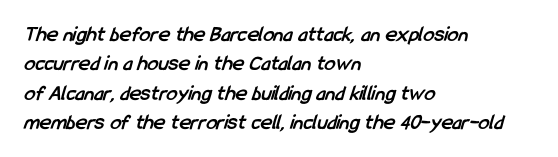
The image shows 22 px bold type; set left-aligned, normal line spacing (1.33x), normal letter spacing, not underlined.
